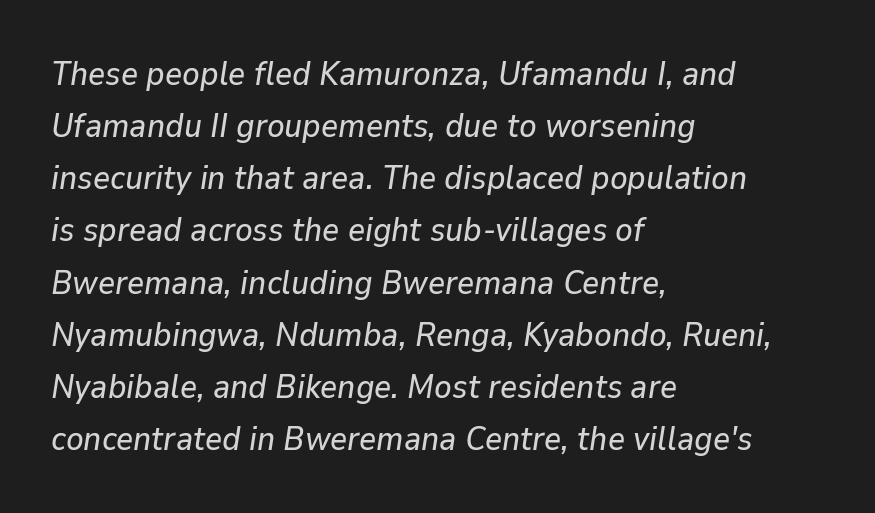
Q: Is the text italic (slanted)? A: Yes, it leans right by about 9 degrees.
Q: Is the text underlined? A: No.
Q: How is the paragraph aligned? A: Left-aligned.
Q: Is the spacing between letters normal or unusually wide? A: Normal.
Q: Is the spacing between lines tight, normal or loose? A: Normal.
Q: Width (condensed, normal, or wide)? A: Normal.
Q: Stroke contrast? A: Low.
Q: x-height? A: Medium.
Q: Monospaced? A: No.
